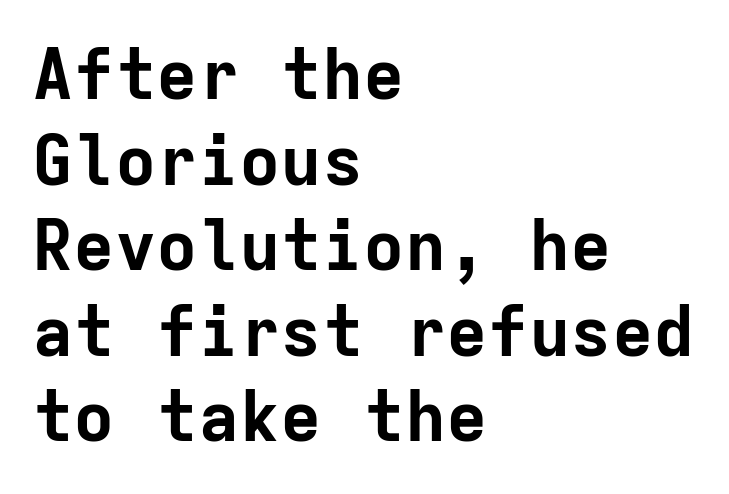
Does the weight exceed regular? Yes, all the way to bold. A sans-serif font was chosen for this passage. The face used here is monospaced, like something from a code editor. The letters sit at their default tracking, neither squeezed nor spread. Visually the block forms a straight wall on the left and a jagged coastline on the right.
